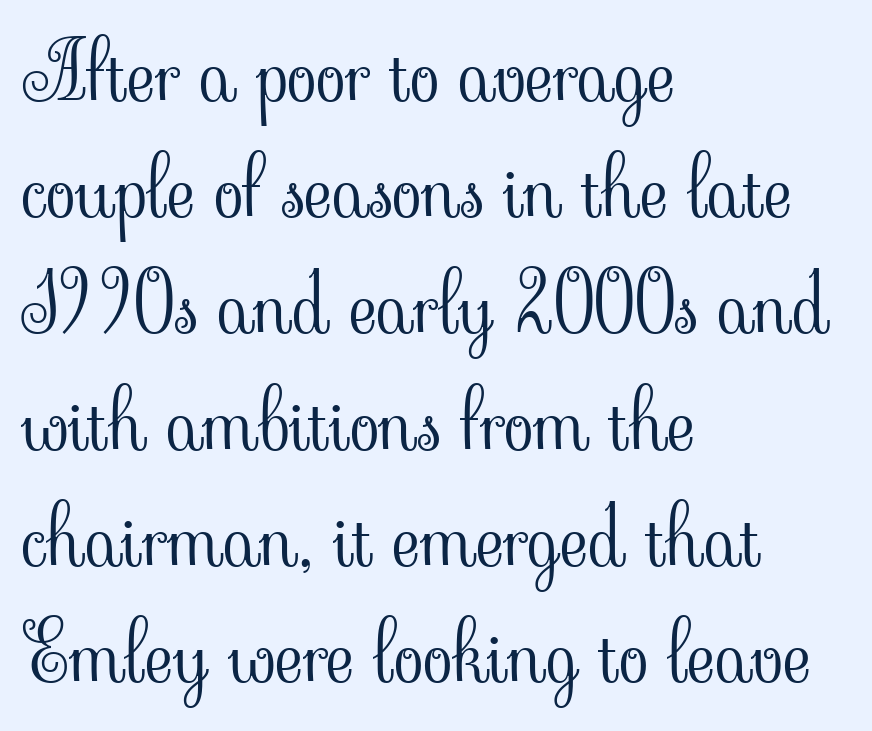
The image shows 78 px light serif type, upright; set left-aligned, normal line spacing (1.49x), normal letter spacing, not underlined; low stroke contrast and a small x-height.
